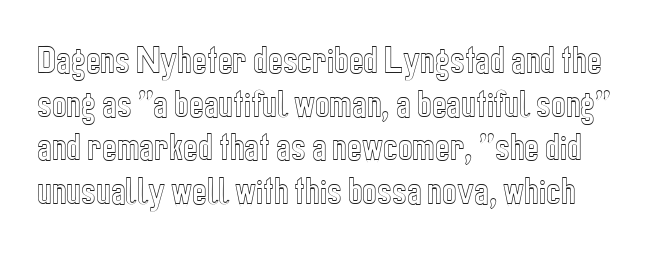
The image shows 31 px condensed type, upright; set normal line spacing (1.41x), normal letter spacing, not underlined; a medium x-height.
